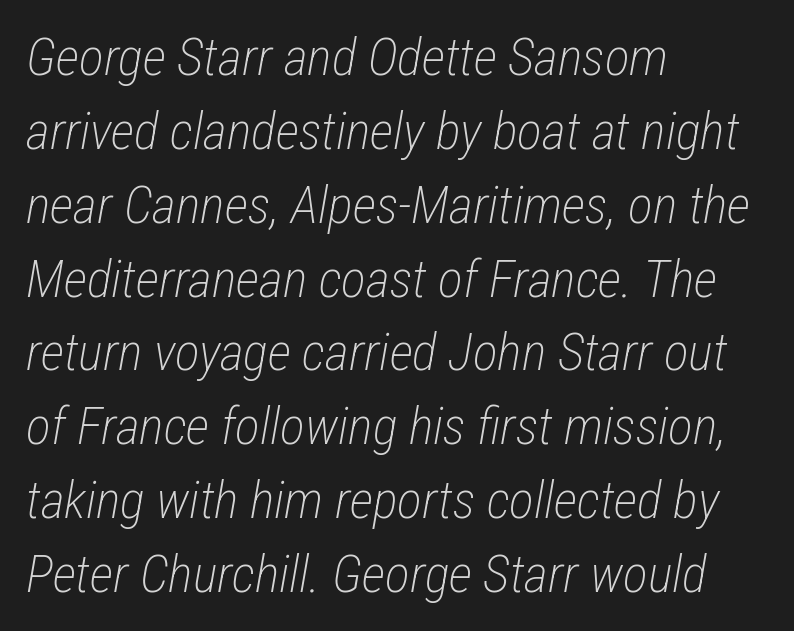
Do the characters align in a grid? No, the font is proportional. The rendering anchors every line to the left-hand side. A bare baseline throughout the passage. It's the slanting kind of type.
